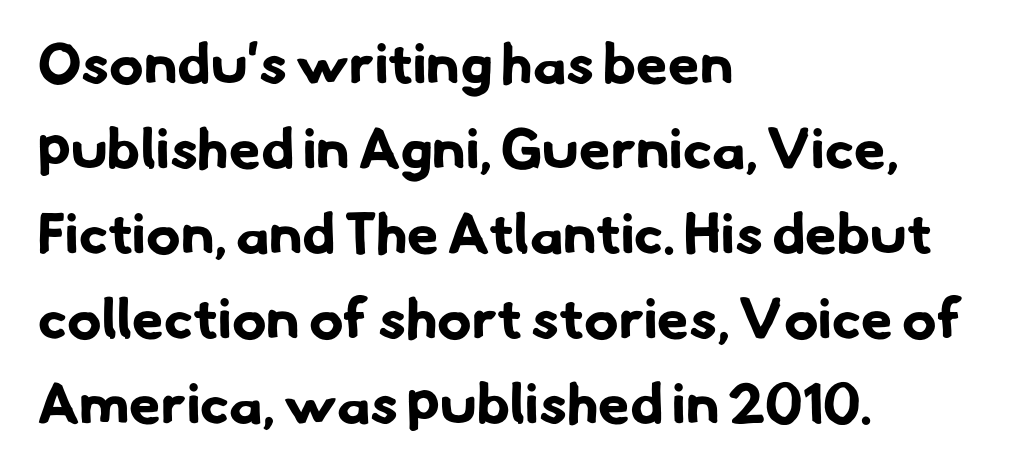
{"serif": "no", "bold": "yes", "weight": "bold", "width": "normal", "stroke_contrast": "low", "x_height": "small", "monospaced": "no", "underline": "no", "align": "left", "line_spacing": "normal", "line_spacing_ratio": 1.49, "letter_spacing": "normal", "letter_spacing_em": 0.0, "glyph_px": 57}
